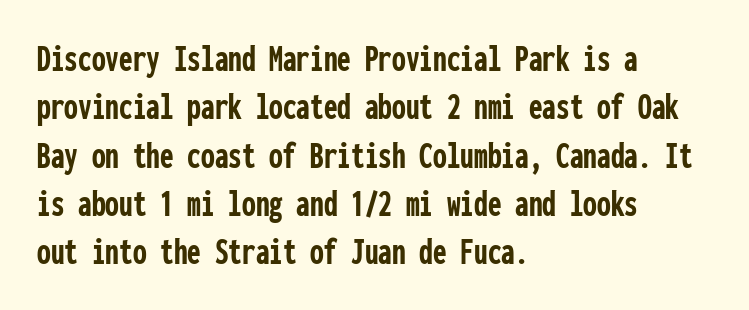
A typesetter would call this monospace, since all characters share one set width. This is roman type, the default non-slanted kind. The face used here has the dense, thick strokes of a bold. Each word holds together tightly as a unit, with standard inter-letter gaps. The rag falls on the right side of this text block. In terms of letterform style, serifs are entirely absent.
